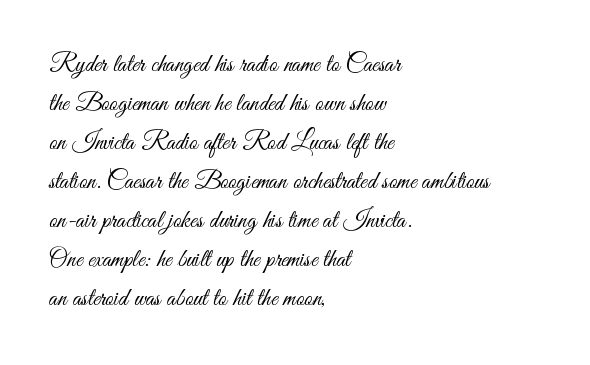
{"bold": "no", "underline": "no", "align": "left", "line_spacing": "normal", "line_spacing_ratio": 1.56, "letter_spacing": "normal", "letter_spacing_em": 0.0, "glyph_px": 25}
